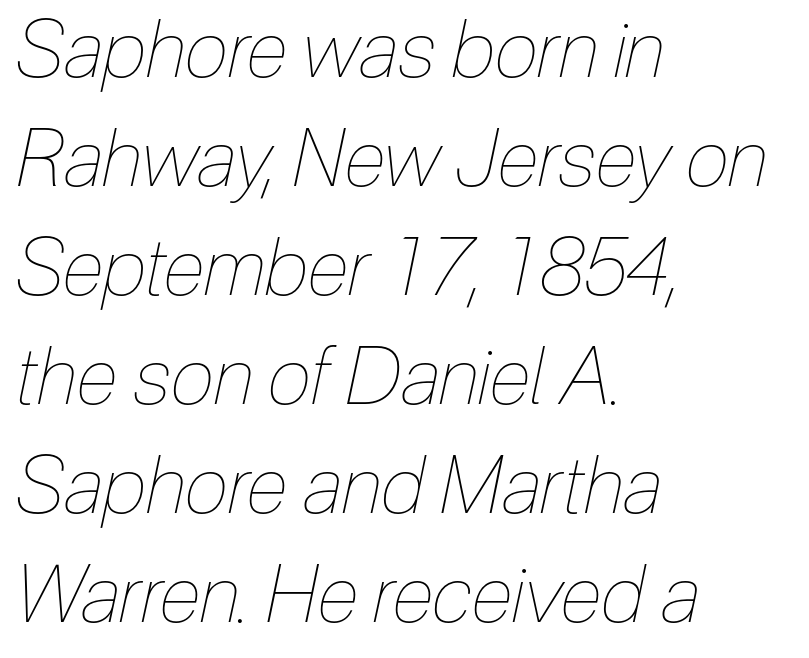
Q: Is the text bold? A: No.
Q: Is the text italic (slanted)? A: Yes, it leans right by about 12 degrees.
Q: Is the text underlined? A: No.
Q: How is the paragraph aligned? A: Left-aligned.
Q: Is the spacing between letters normal or unusually wide? A: Normal.
Q: Is the spacing between lines tight, normal or loose? A: Normal.
Q: Width (condensed, normal, or wide)? A: Condensed.
Q: Stroke contrast? A: Low.
Q: x-height? A: Medium.
Q: Monospaced? A: No.
